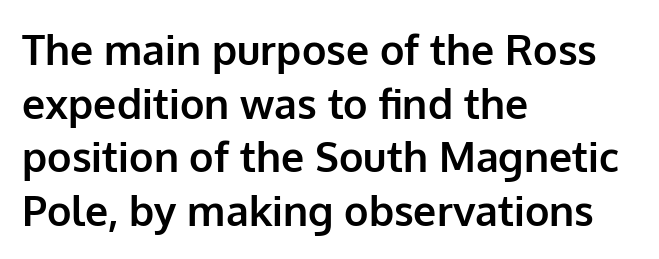
Q: Is the text bold? A: Yes.
Q: Is the text italic (slanted)? A: No, it is upright.
Q: Is the typeface a serif or a sans-serif typeface? A: Sans-serif.
Q: Is the text underlined? A: No.
Q: How is the paragraph aligned? A: Left-aligned.
Q: Is the spacing between letters normal or unusually wide? A: Normal.
Q: Is the spacing between lines tight, normal or loose? A: Normal.
Q: Width (condensed, normal, or wide)? A: Normal.
Q: Stroke contrast? A: Low.
Q: x-height? A: Medium.
Q: Monospaced? A: No.
